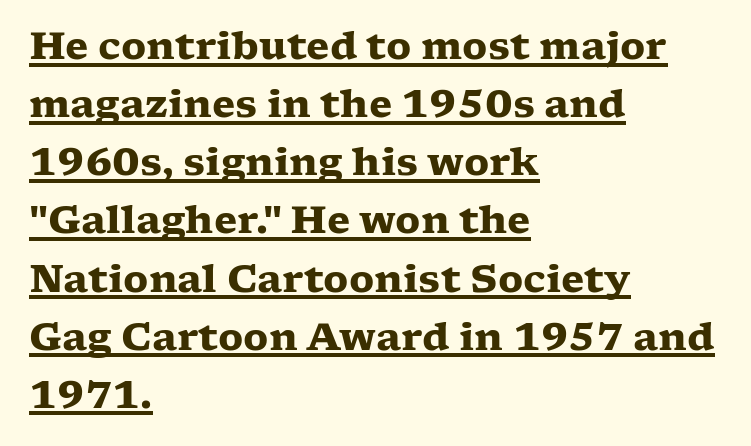
The image shows 38 px heavy, wide serif type, upright; set left-aligned, normal line spacing (1.53x), normal letter spacing, underlined; low stroke contrast and a medium x-height.
